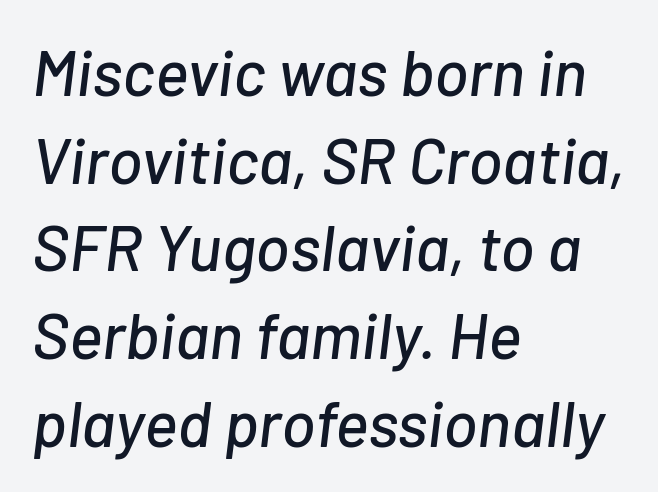
Looks like regular typesetting: each glyph gets only the width it needs. A typesetter would mark this as italic. The typesetter chose a ragged-right arrangement here. Descenders are the only things crossing below the line. In terms of leading, this rendering sits right in the middle. Caption: standard tracking, unaltered.
